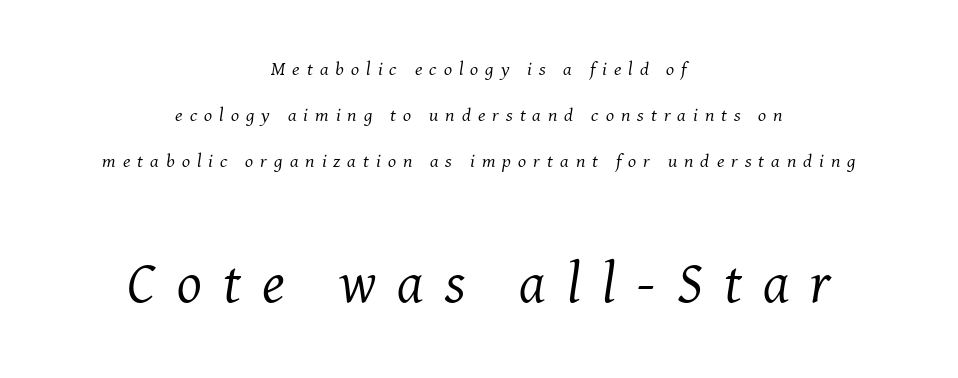
{"serif": "yes", "italic": "yes", "lean": "right", "slant_degrees": 8, "bold": "no", "weight": "regular", "width": "normal", "stroke_contrast": "medium", "x_height": "medium", "monospaced": "no", "underline": "no", "align": "center", "line_spacing": "loose", "line_spacing_ratio": 2.41, "letter_spacing": "wide", "letter_spacing_em": 0.37, "larger_block": "second", "size_ratio": 3.05, "glyph_px": 58}
